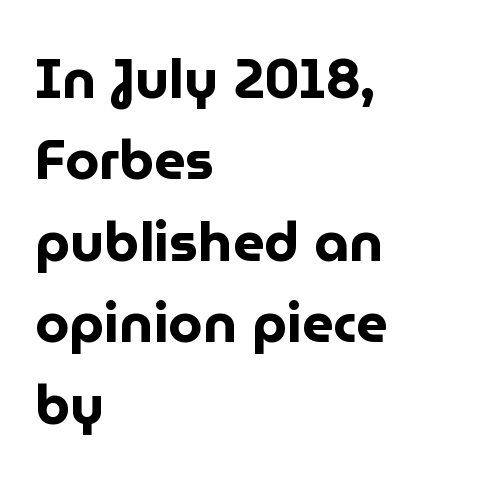
Q: Is the text bold? A: Yes.
Q: Is the text italic (slanted)? A: No, it is upright.
Q: Is the typeface a serif or a sans-serif typeface? A: Sans-serif.
Q: Is the text underlined? A: No.
Q: How is the paragraph aligned? A: Left-aligned.
Q: Is the spacing between letters normal or unusually wide? A: Normal.
Q: Is the spacing between lines tight, normal or loose? A: Normal.
Q: Width (condensed, normal, or wide)? A: Normal.
Q: Stroke contrast? A: Low.
Q: x-height? A: Medium.
Q: Monospaced? A: No.
